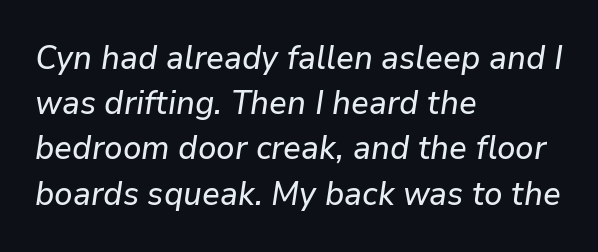
The image shows 33 px text type, italic (leaning right); set left-aligned, normal line spacing (1.37x), normal letter spacing, not underlined; low stroke contrast and a medium x-height.
